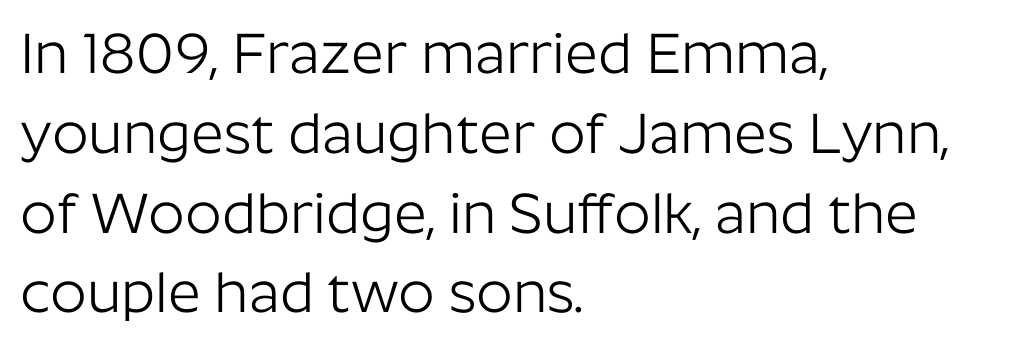
Q: Is the text bold? A: No.
Q: Is the text italic (slanted)? A: No, it is upright.
Q: Is the typeface a serif or a sans-serif typeface? A: Sans-serif.
Q: Is the text underlined? A: No.
Q: How is the paragraph aligned? A: Left-aligned.
Q: Is the spacing between letters normal or unusually wide? A: Normal.
Q: Is the spacing between lines tight, normal or loose? A: Normal.
Q: Width (condensed, normal, or wide)? A: Normal.
Q: Stroke contrast? A: Low.
Q: x-height? A: Medium.
Q: Monospaced? A: No.
